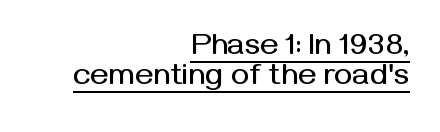
Q: Is the text italic (slanted)? A: No, it is upright.
Q: Is the typeface a serif or a sans-serif typeface? A: Sans-serif.
Q: Is the text underlined? A: Yes.
Q: How is the paragraph aligned? A: Right-aligned.
Q: Is the spacing between letters normal or unusually wide? A: Normal.
Q: Is the spacing between lines tight, normal or loose? A: Tight.
Q: Width (condensed, normal, or wide)? A: Normal.
Q: Stroke contrast? A: Medium.
Q: x-height? A: Medium.
Q: Monospaced? A: No.
